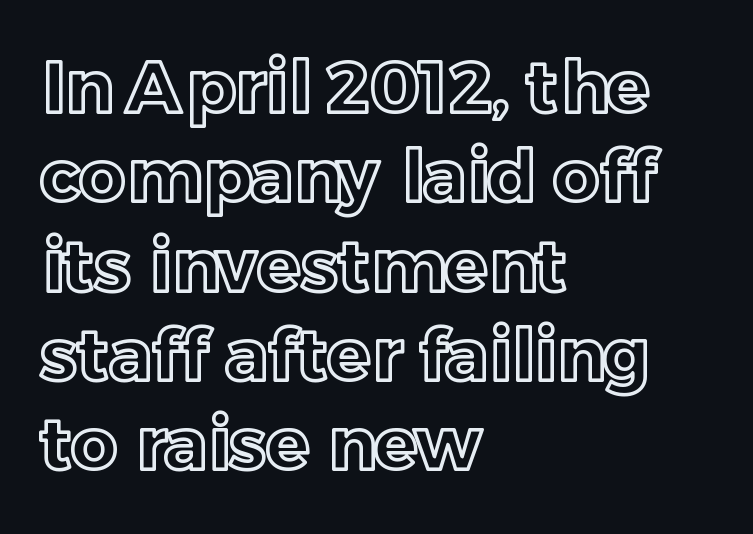
The image shows 72 px text type, upright; set left-aligned, line spacing 1.24x, normal letter spacing, not underlined; a medium x-height.
